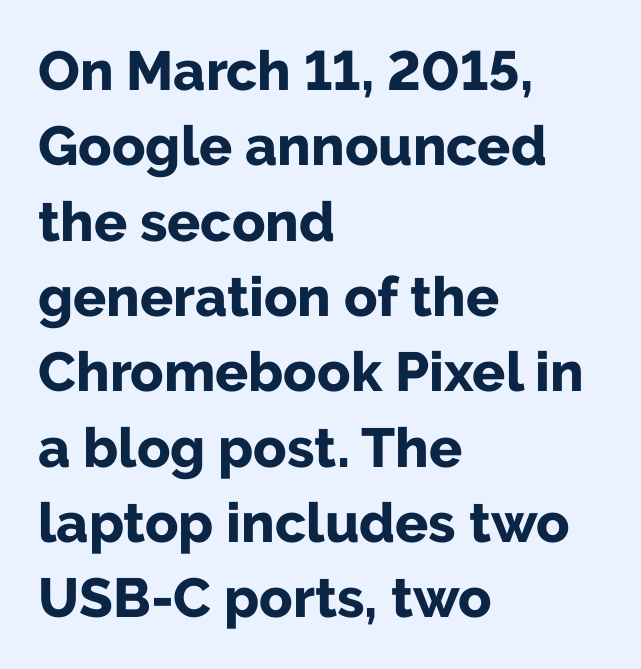
The image shows 55 px bold sans-serif type, upright; set left-aligned, normal line spacing (1.37x), normal letter spacing, not underlined; low stroke contrast and a medium x-height.
